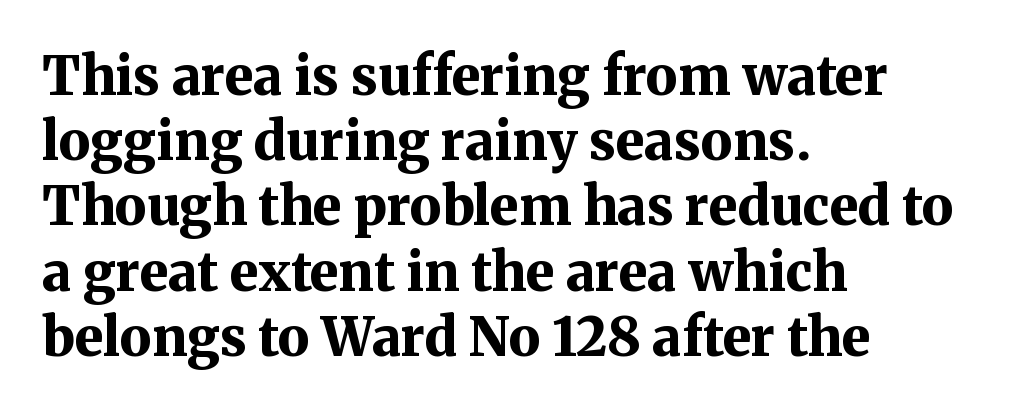
Q: Is the text bold? A: Yes.
Q: Is the text italic (slanted)? A: No, it is upright.
Q: Is the typeface a serif or a sans-serif typeface? A: Serif.
Q: Is the text underlined? A: No.
Q: How is the paragraph aligned? A: Left-aligned.
Q: Is the spacing between letters normal or unusually wide? A: Normal.
Q: Width (condensed, normal, or wide)? A: Normal.
Q: Stroke contrast? A: Medium.
Q: x-height? A: Medium.
Q: Monospaced? A: No.
